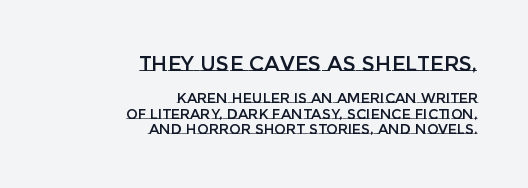
The image shows 21 px text type, upright; set right-aligned, tight line spacing (1.08x), normal letter spacing, not underlined; the first (top) block is 1.5x larger.
